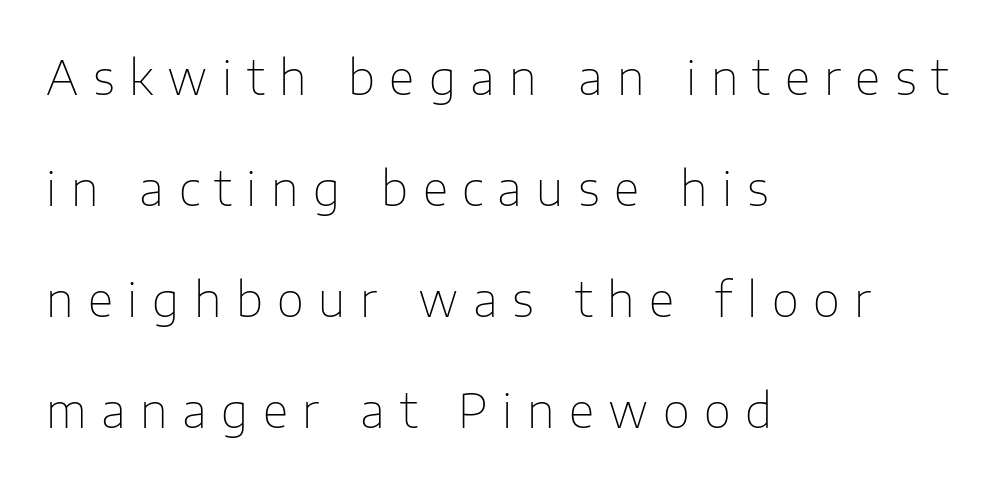
Q: Is the text bold? A: No.
Q: Is the text italic (slanted)? A: No, it is upright.
Q: Is the typeface a serif or a sans-serif typeface? A: Sans-serif.
Q: Is the text underlined? A: No.
Q: How is the paragraph aligned? A: Left-aligned.
Q: Is the spacing between letters normal or unusually wide? A: Unusually wide.
Q: Is the spacing between lines tight, normal or loose? A: Loose.
Q: Width (condensed, normal, or wide)? A: Normal.
Q: Stroke contrast? A: Low.
Q: x-height? A: Medium.
Q: Monospaced? A: No.
